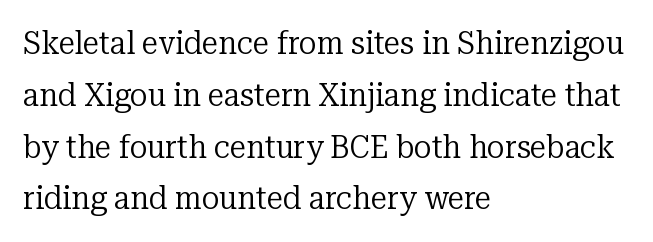
{"serif": "yes", "italic": "no", "bold": "no", "weight": "regular", "width": "normal", "stroke_contrast": "low", "x_height": "medium", "monospaced": "no", "underline": "no", "align": "left", "line_spacing": "normal", "line_spacing_ratio": 1.57, "letter_spacing": "normal", "letter_spacing_em": 0.0, "glyph_px": 33}
